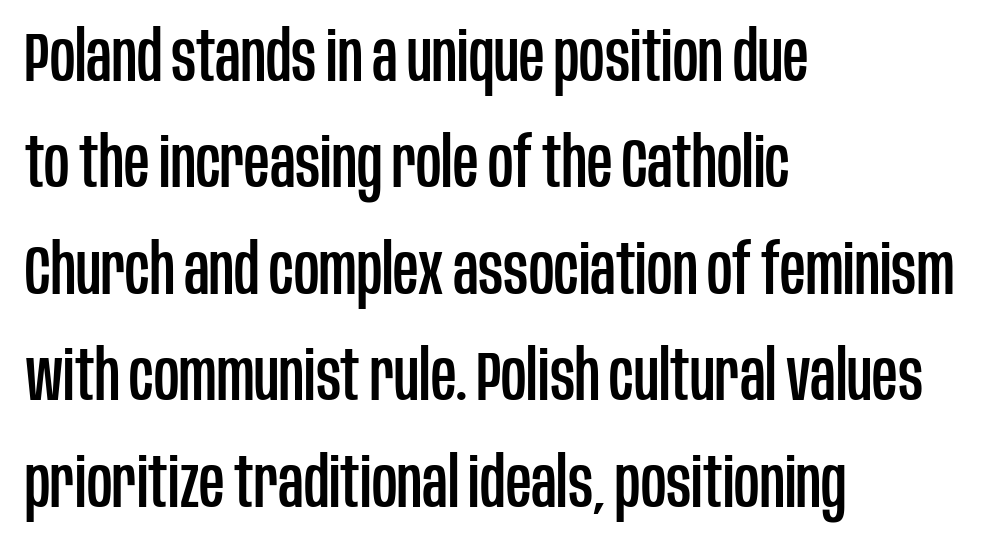
Q: Is the text italic (slanted)? A: No, it is upright.
Q: Is the typeface a serif or a sans-serif typeface? A: Sans-serif.
Q: Is the text underlined? A: No.
Q: How is the paragraph aligned? A: Left-aligned.
Q: Is the spacing between letters normal or unusually wide? A: Normal.
Q: Is the spacing between lines tight, normal or loose? A: Normal.
Q: Width (condensed, normal, or wide)? A: Condensed.
Q: Stroke contrast? A: Low.
Q: x-height? A: Large.
Q: Monospaced? A: No.
